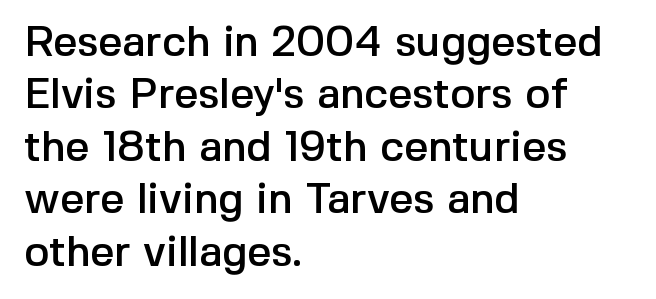
Each letter keeps its own natural width here, so spacing adapts to shape. Each line starts at the same left margin while the right side varies. Posture: vertical. The vertical gap from one line to the next is medium. Serifs: no, the terminals of the letterforms are clean. Descenders hang freely into open space.
